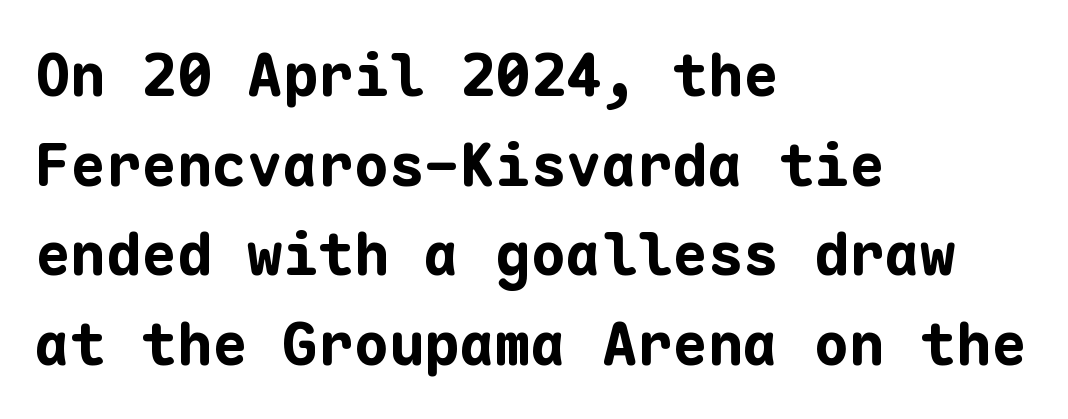
The image shows 59 px bold sans-serif type, upright, monospaced; set left-aligned, normal line spacing (1.52x), normal letter spacing, not underlined; low stroke contrast and a medium x-height.
